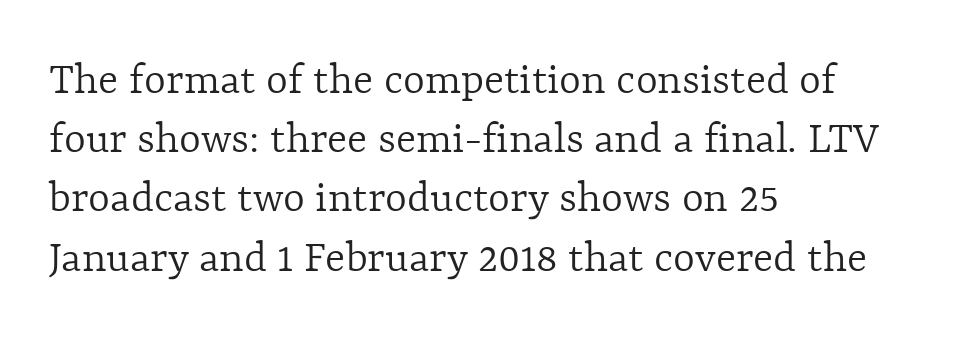
Q: Is the text bold? A: No.
Q: Is the text italic (slanted)? A: No, it is upright.
Q: Is the text underlined? A: No.
Q: How is the paragraph aligned? A: Left-aligned.
Q: Is the spacing between letters normal or unusually wide? A: Normal.
Q: Is the spacing between lines tight, normal or loose? A: Normal.
Q: Width (condensed, normal, or wide)? A: Normal.
Q: x-height? A: Medium.
Q: Monospaced? A: No.
